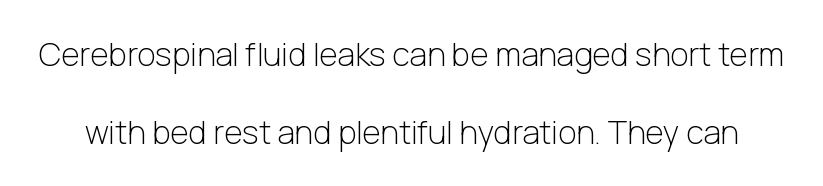
The image shows 32 px light sans-serif type, upright; set loose line spacing (2.45x), normal letter spacing, not underlined; low stroke contrast and a medium x-height.
